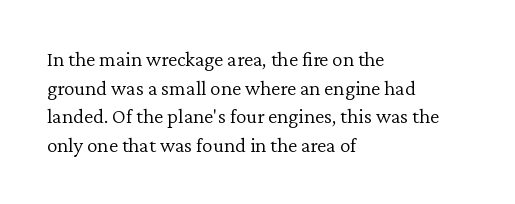
The image shows 21 px text type, upright; set left-aligned, normal line spacing (1.36x), normal letter spacing, not underlined.
